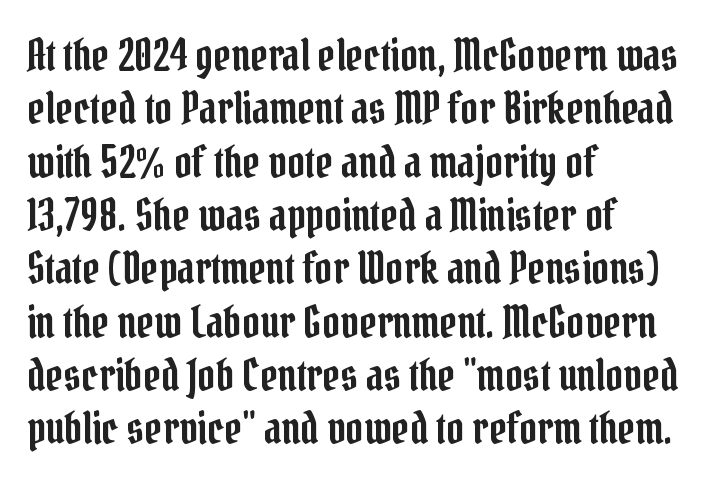
Q: Is the text italic (slanted)? A: No, it is upright.
Q: Is the typeface a serif or a sans-serif typeface? A: Serif.
Q: Is the text underlined? A: No.
Q: How is the paragraph aligned? A: Left-aligned.
Q: Is the spacing between letters normal or unusually wide? A: Normal.
Q: Width (condensed, normal, or wide)? A: Condensed.
Q: Stroke contrast? A: Low.
Q: x-height? A: Medium.
Q: Monospaced? A: No.
